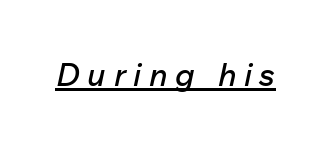
The image shows 32 px text type, italic (leaning right); set unusually wide letter spacing (+0.24 em), underlined; low stroke contrast and a medium x-height.
